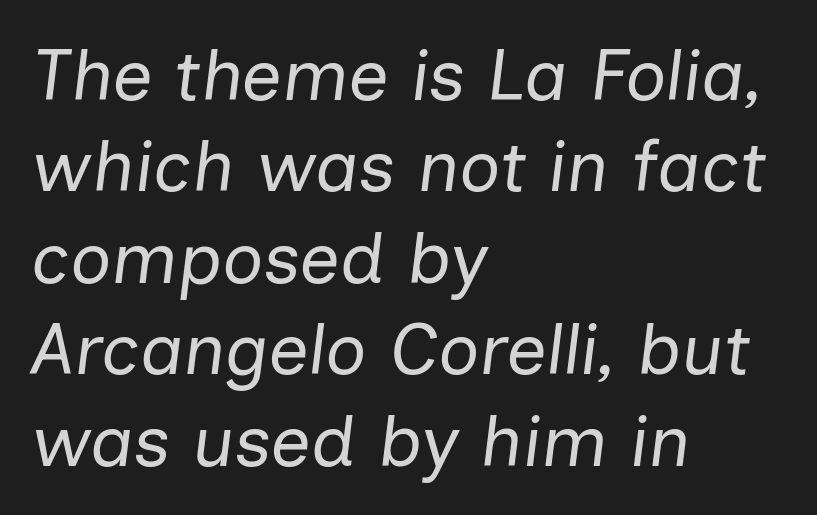
The foot of each line stays bare and open. On a weight scale, this lands at 450 or below. The rendering uses natural spacing where letterforms have individual widths. A typesetter would mark this as italic. Characters follow at the spacing the type designer built in.
